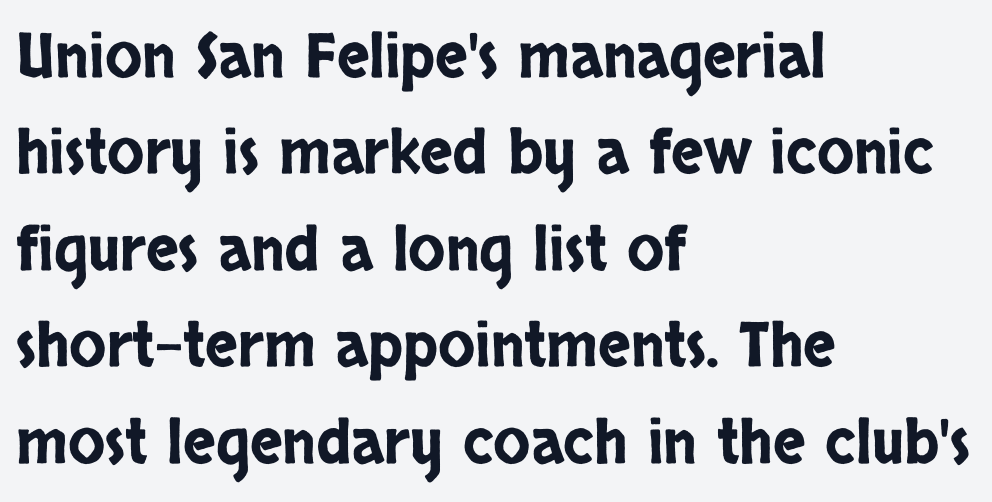
Q: Is the text italic (slanted)? A: No, it is upright.
Q: Is the typeface a serif or a sans-serif typeface? A: Sans-serif.
Q: Is the text underlined? A: No.
Q: How is the paragraph aligned? A: Left-aligned.
Q: Is the spacing between letters normal or unusually wide? A: Normal.
Q: Is the spacing between lines tight, normal or loose? A: Normal.
Q: Width (condensed, normal, or wide)? A: Condensed.
Q: Stroke contrast? A: Low.
Q: x-height? A: Large.
Q: Monospaced? A: No.
